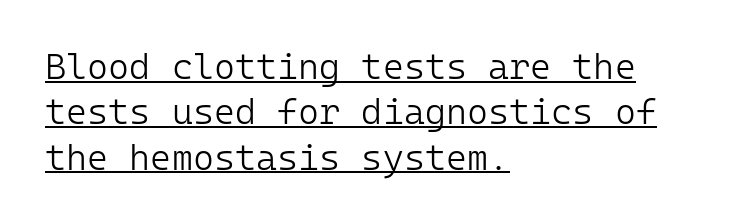
Observe the ordinary spacing: letters are neighbours, not strangers. You could count columns in this text — the font is strictly monospaced. Grotesque or geometric, the face here clearly has no serifs. The line-height multiplier appears to be the usual default. Has an underline been added? It has. These lines were composed using upright roman letters.
